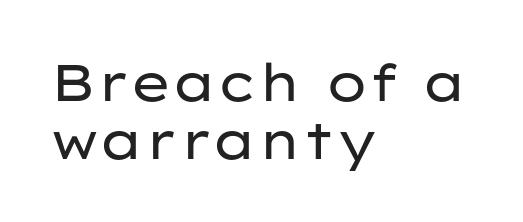
Q: Is the text bold? A: No.
Q: Is the text italic (slanted)? A: No, it is upright.
Q: Is the typeface a serif or a sans-serif typeface? A: Sans-serif.
Q: Is the text underlined? A: No.
Q: How is the paragraph aligned? A: Left-aligned.
Q: Is the spacing between letters normal or unusually wide? A: Normal.
Q: Is the spacing between lines tight, normal or loose? A: Tight.
Q: Width (condensed, normal, or wide)? A: Wide.
Q: Stroke contrast? A: Low.
Q: x-height? A: Medium.
Q: Monospaced? A: No.
